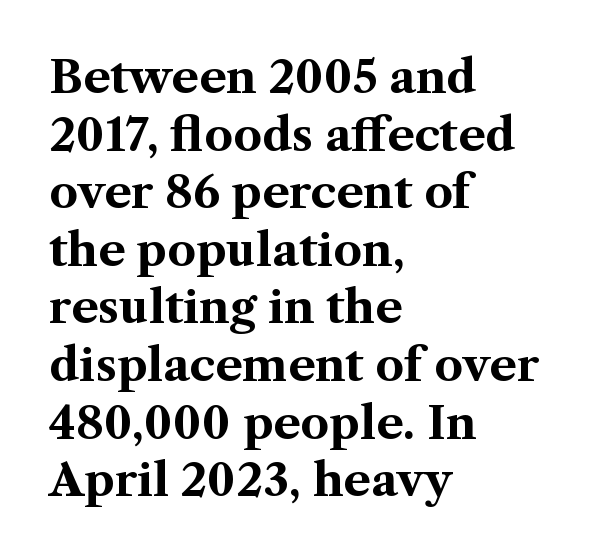
{"serif": "yes", "italic": "no", "bold": "yes", "weight": "bold", "width": "normal", "stroke_contrast": "medium", "x_height": "medium", "monospaced": "no", "underline": "no", "align": "left", "line_spacing": "normal", "line_spacing_ratio": 1.28, "letter_spacing": "normal", "letter_spacing_em": 0.0, "glyph_px": 45}
